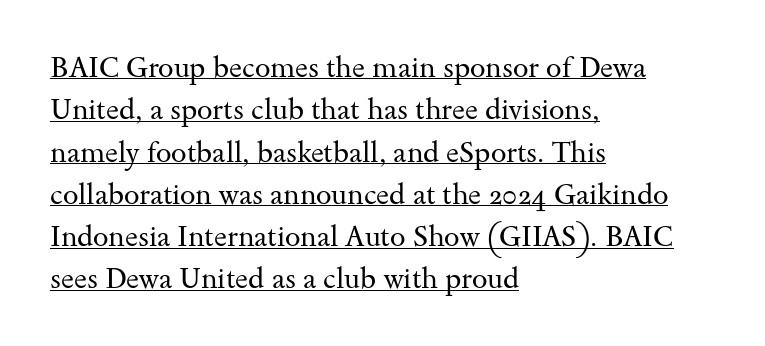
Q: Is the text bold? A: No.
Q: Is the text italic (slanted)? A: No, it is upright.
Q: Is the typeface a serif or a sans-serif typeface? A: Serif.
Q: Is the text underlined? A: Yes.
Q: How is the paragraph aligned? A: Left-aligned.
Q: Is the spacing between letters normal or unusually wide? A: Normal.
Q: Is the spacing between lines tight, normal or loose? A: Normal.
Q: Width (condensed, normal, or wide)? A: Wide.
Q: Stroke contrast? A: Medium.
Q: x-height? A: Small.
Q: Monospaced? A: No.
